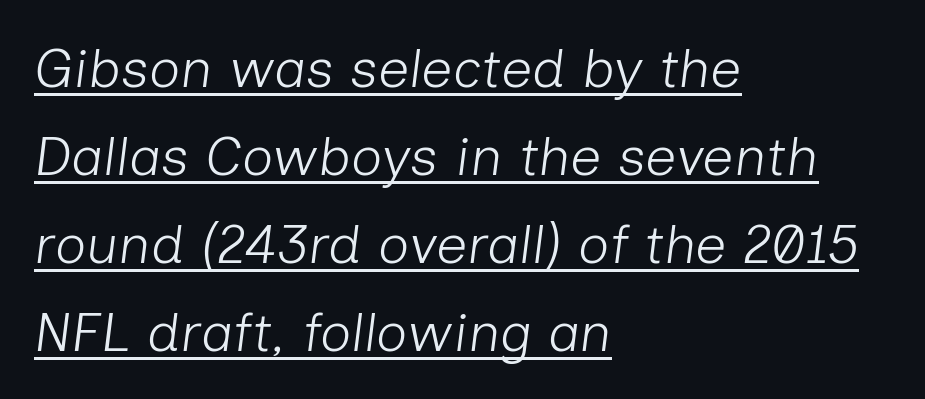
Q: Is the text bold? A: No.
Q: Is the text italic (slanted)? A: Yes, it leans right by about 7 degrees.
Q: Is the text underlined? A: Yes.
Q: How is the paragraph aligned? A: Left-aligned.
Q: Is the spacing between letters normal or unusually wide? A: Normal.
Q: Is the spacing between lines tight, normal or loose? A: Normal.
Q: Width (condensed, normal, or wide)? A: Normal.
Q: Stroke contrast? A: Low.
Q: x-height? A: Medium.
Q: Monospaced? A: No.
